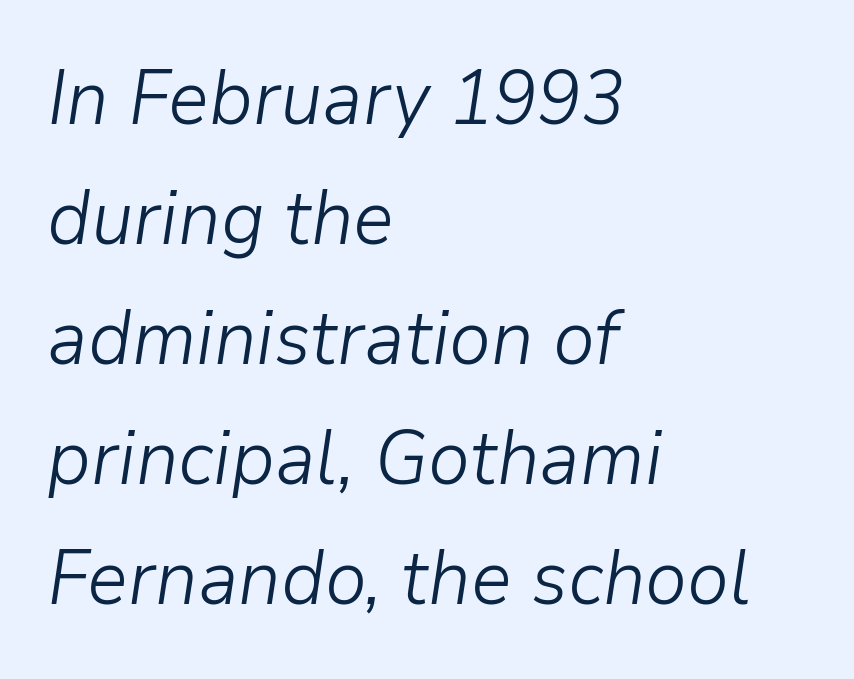
The specimen reads as italic at a glance. Think of a printed novel: that variable character pitch is what you see here. Casual observation: everything's shoved over to the left. The leading is moderate, giving the passage an even texture.
